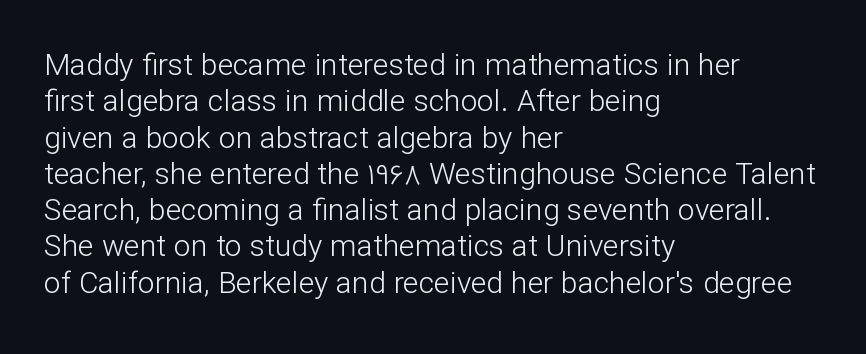
Q: Is the text bold? A: No.
Q: Is the text italic (slanted)? A: No, it is upright.
Q: Is the typeface a serif or a sans-serif typeface? A: Sans-serif.
Q: Is the text underlined? A: No.
Q: How is the paragraph aligned? A: Left-aligned.
Q: Is the spacing between letters normal or unusually wide? A: Normal.
Q: Width (condensed, normal, or wide)? A: Normal.
Q: Stroke contrast? A: Low.
Q: x-height? A: Medium.
Q: Monospaced? A: No.
